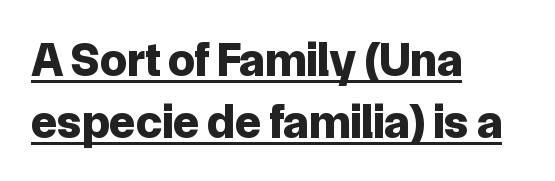
Spacing verdict: proportional, widths tailored to each character. The string is rendered with underlining switched on. Nothing unusual about the tracking: characters are spaced as the font intends. Look at the stroke-to-counter ratio: heavy, a bold. The glyphs in this specimen are sans serif. Notice how the passage keeps a crisp vertical edge on the left only.
